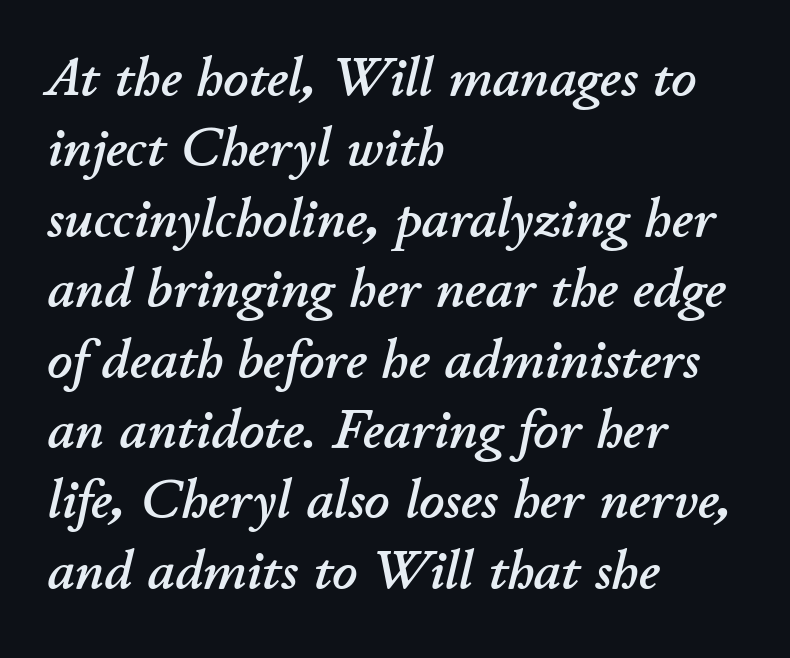
{"italic": "yes", "lean": "right", "slant_degrees": 11, "width": "normal", "stroke_contrast": "low", "x_height": "small", "monospaced": "no", "underline": "no", "align": "left", "line_spacing": "normal", "line_spacing_ratio": 1.28, "letter_spacing": "normal", "letter_spacing_em": 0.0, "glyph_px": 55}
